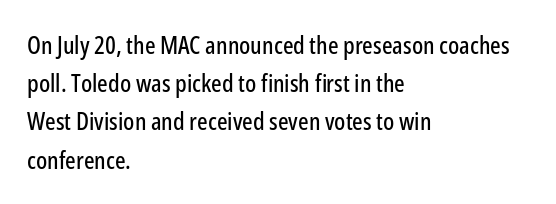
The image shows 25 px text type, upright; set left-aligned, normal line spacing (1.53x), normal letter spacing, not underlined.
